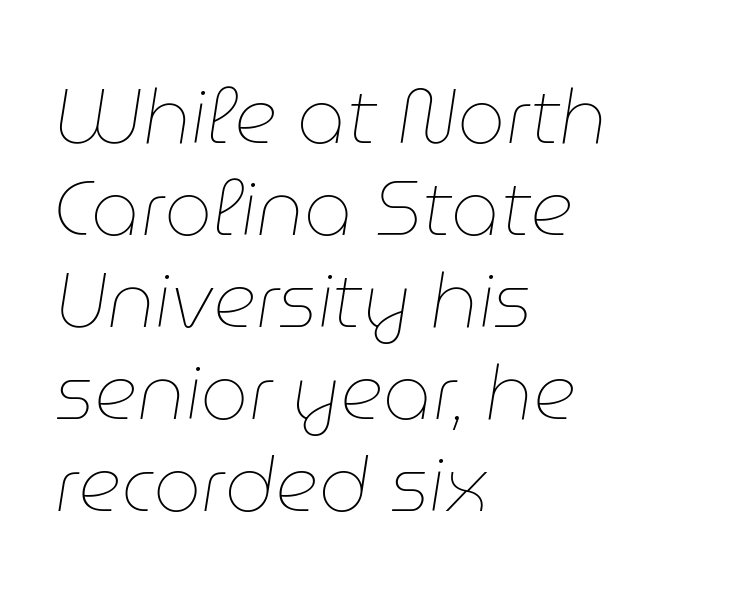
The image shows 76 px thin type, italic (leaning right); set left-aligned, line spacing 1.21x, normal letter spacing, not underlined; low stroke contrast and a medium x-height.
